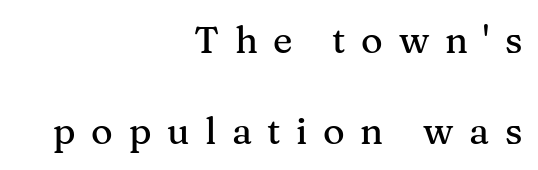
{"serif": "yes", "italic": "no", "width": "normal", "stroke_contrast": "medium", "x_height": "medium", "monospaced": "no", "underline": "no", "align": "right", "line_spacing": "loose", "line_spacing_ratio": 2.45, "letter_spacing": "wide", "letter_spacing_em": 0.42, "glyph_px": 37}
